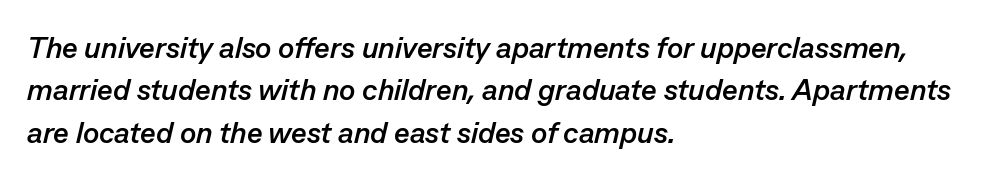
{"italic": "yes", "lean": "right", "slant_degrees": 13, "bold": "yes", "weight": "semibold", "width": "normal", "stroke_contrast": "low", "x_height": "medium", "monospaced": "no", "underline": "no", "align": "left", "line_spacing": "normal", "line_spacing_ratio": 1.41, "letter_spacing": "normal", "letter_spacing_em": 0.0, "glyph_px": 30}
